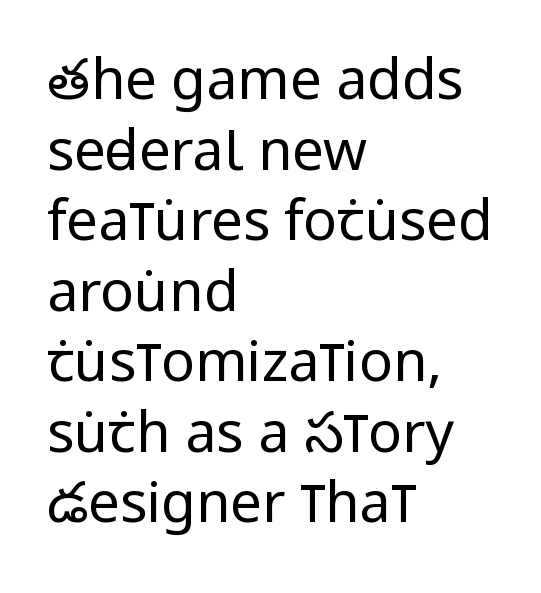
The specimen reads as upright at a glance. A classic flush-left, rag-right setting is used for this passage. Underlining? Definitely not there. Nope, no serifs anywhere on these letters.
